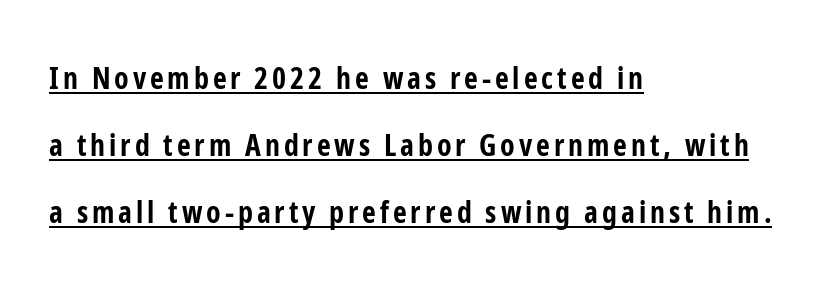
Is the type bold? Yes — the strokes are clearly thick and heavy. Do the characters align in a grid? No, the font is proportional. Baseline-to-baseline distance is far greater than the letter height. Horizontal alignment here is leftward, the default for most running prose.
